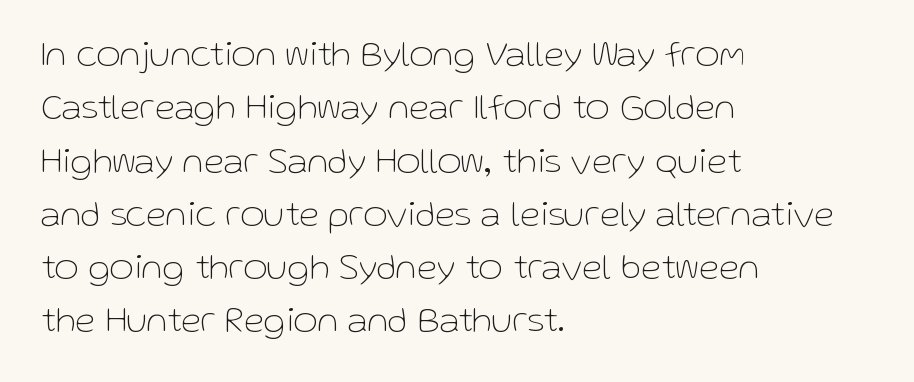
Q: Is the text bold? A: No.
Q: Is the text italic (slanted)? A: No, it is upright.
Q: Is the typeface a serif or a sans-serif typeface? A: Sans-serif.
Q: Is the text underlined? A: No.
Q: How is the paragraph aligned? A: Left-aligned.
Q: Is the spacing between letters normal or unusually wide? A: Normal.
Q: Is the spacing between lines tight, normal or loose? A: Normal.
Q: Width (condensed, normal, or wide)? A: Normal.
Q: Stroke contrast? A: Low.
Q: x-height? A: Medium.
Q: Monospaced? A: No.
